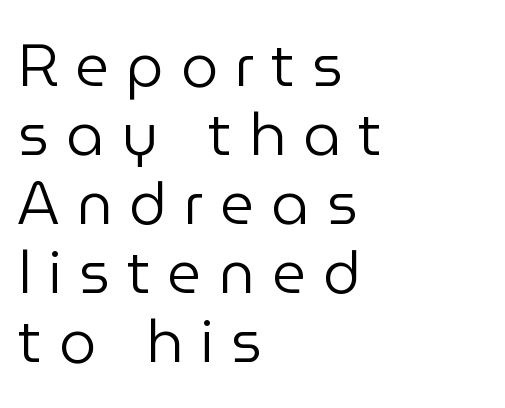
Q: Is the text bold? A: No.
Q: Is the text italic (slanted)? A: No, it is upright.
Q: Is the typeface a serif or a sans-serif typeface? A: Sans-serif.
Q: Is the text underlined? A: No.
Q: How is the paragraph aligned? A: Left-aligned.
Q: Is the spacing between letters normal or unusually wide? A: Unusually wide.
Q: Width (condensed, normal, or wide)? A: Normal.
Q: Stroke contrast? A: Low.
Q: x-height? A: Medium.
Q: Monospaced? A: No.
